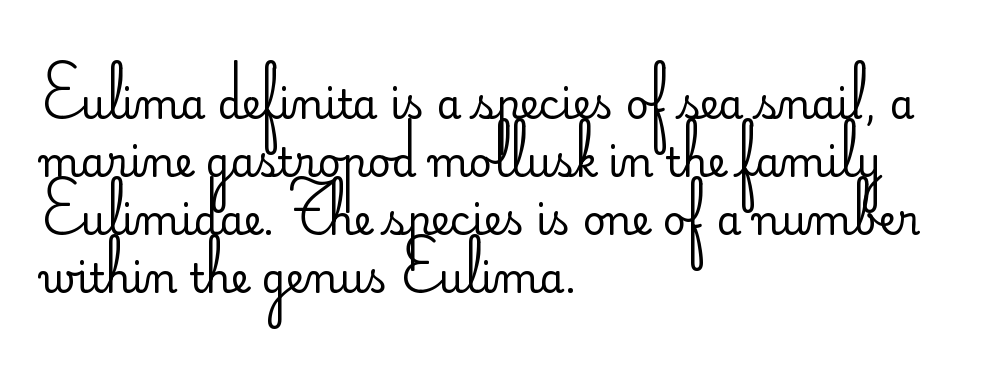
The image shows 40 px regular-weight sans-serif type, upright; set left-aligned, normal line spacing (1.45x), normal letter spacing, not underlined; low stroke contrast and a small x-height.
